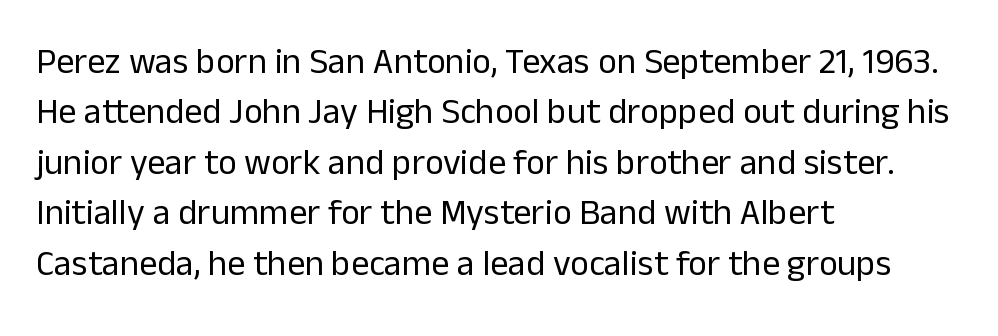
Quick note: interline space is typical. Does the type have serifs? No, each stem ends abruptly. Layout note: lines flush left. Descender tails drop into unmarked territory. Stems and bowls with no extra thickness — not bold. Each letter keeps its own natural width here, so spacing adapts to shape.
